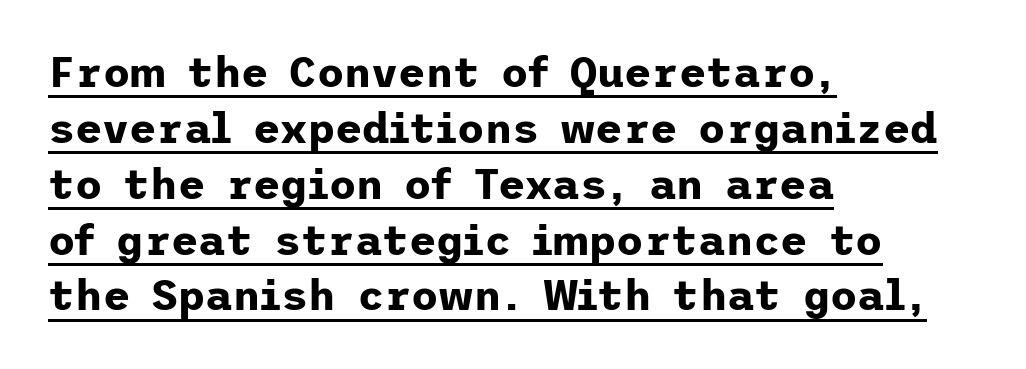
Q: Is the text bold? A: Yes.
Q: Is the text italic (slanted)? A: No, it is upright.
Q: Is the typeface a serif or a sans-serif typeface? A: Sans-serif.
Q: Is the text underlined? A: Yes.
Q: How is the paragraph aligned? A: Left-aligned.
Q: Is the spacing between letters normal or unusually wide? A: Normal.
Q: Is the spacing between lines tight, normal or loose? A: Normal.
Q: Width (condensed, normal, or wide)? A: Normal.
Q: Stroke contrast? A: Low.
Q: x-height? A: Medium.
